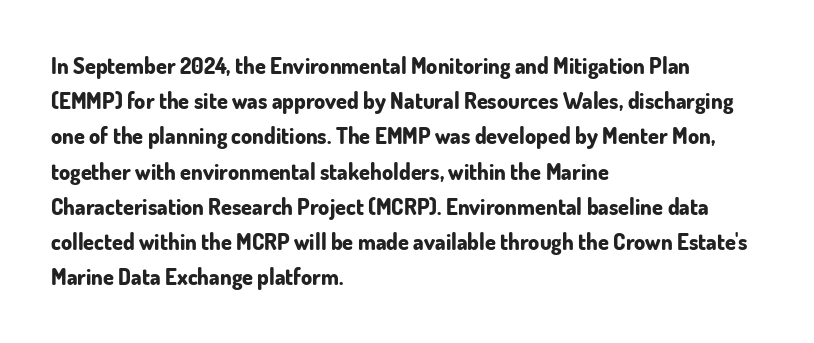
{"italic": "no", "bold": "yes", "underline": "no", "align": "left", "line_spacing": "normal", "line_spacing_ratio": 1.6, "letter_spacing": "normal", "letter_spacing_em": 0.0, "glyph_px": 22}
